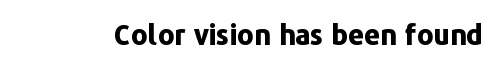
{"serif": "no", "italic": "no", "bold": "yes", "weight": "bold", "width": "normal", "stroke_contrast": "low", "x_height": "medium", "monospaced": "no", "underline": "no", "letter_spacing": "normal", "letter_spacing_em": 0.0, "glyph_px": 28}
